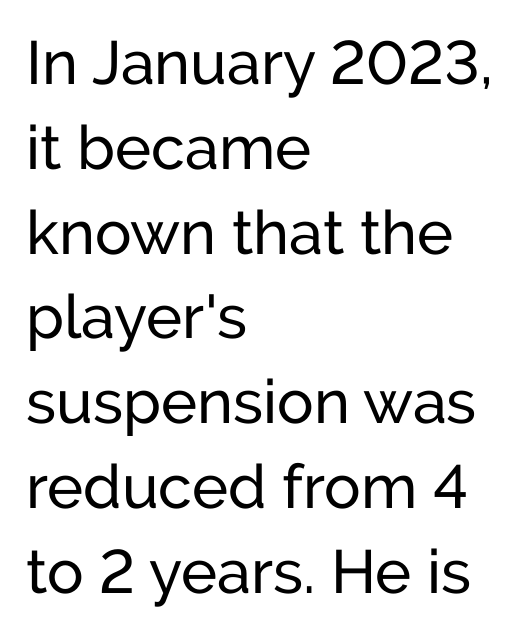
Q: Is the text italic (slanted)? A: No, it is upright.
Q: Is the typeface a serif or a sans-serif typeface? A: Sans-serif.
Q: Is the text underlined? A: No.
Q: How is the paragraph aligned? A: Left-aligned.
Q: Is the spacing between letters normal or unusually wide? A: Normal.
Q: Is the spacing between lines tight, normal or loose? A: Normal.
Q: Width (condensed, normal, or wide)? A: Normal.
Q: Stroke contrast? A: Low.
Q: x-height? A: Medium.
Q: Monospaced? A: No.
